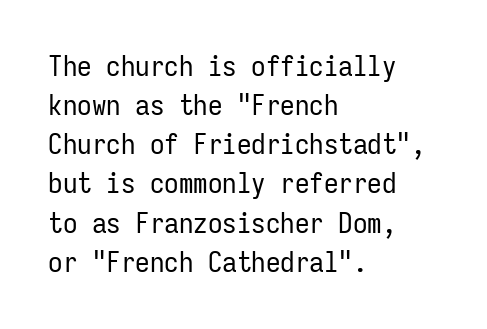
{"serif": "no", "italic": "no", "bold": "no", "weight": "regular", "width": "condensed", "stroke_contrast": "low", "x_height": "medium", "monospaced": "yes", "underline": "no", "align": "left", "line_spacing": "normal", "line_spacing_ratio": 1.35, "letter_spacing": "normal", "letter_spacing_em": 0.0, "glyph_px": 29}
